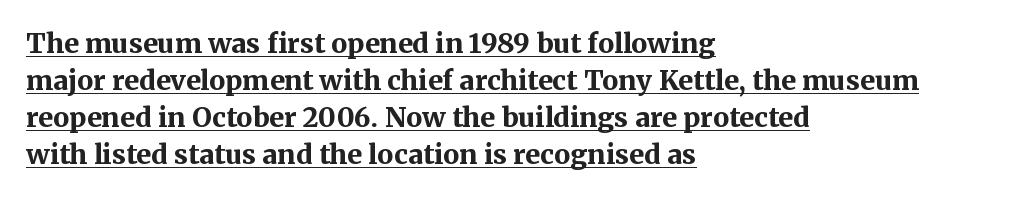
The image shows 27 px bold type, upright; set left-aligned, normal line spacing (1.37x), normal letter spacing, underlined.
